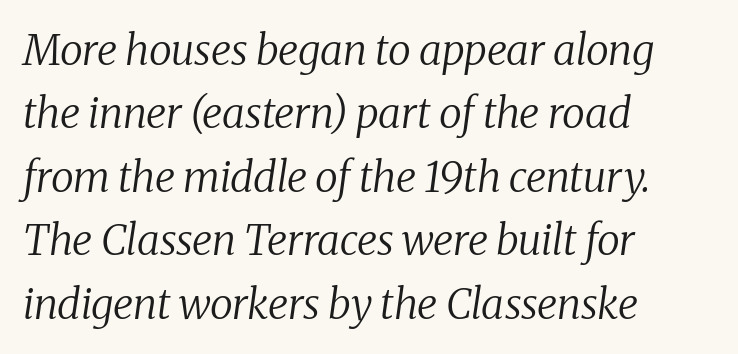
The image shows 42 px regular-weight serif type, italic (leaning right); set left-aligned, normal line spacing (1.51x), normal letter spacing, not underlined; medium stroke contrast and a medium x-height.
